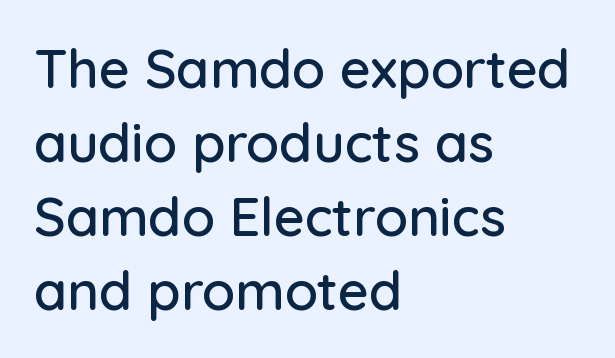
The image shows 54 px sans-serif type, upright; set left-aligned, normal line spacing (1.37x), normal letter spacing, not underlined; low stroke contrast and a medium x-height.
